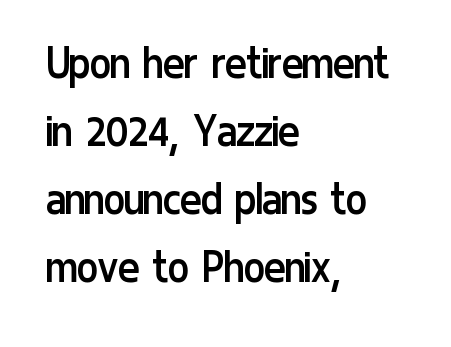
{"serif": "no", "italic": "no", "bold": "no", "weight": "regular", "width": "condensed", "stroke_contrast": "low", "x_height": "medium", "monospaced": "no", "underline": "no", "align": "left", "line_spacing": "normal", "line_spacing_ratio": 1.36, "letter_spacing": "normal", "letter_spacing_em": 0.0, "glyph_px": 50}
